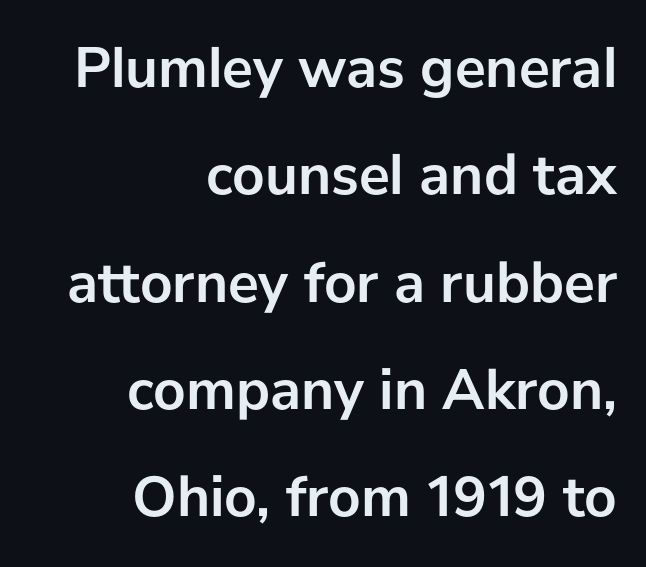
{"serif": "no", "italic": "no", "bold": "yes", "weight": "semibold", "width": "normal", "stroke_contrast": "low", "x_height": "medium", "monospaced": "no", "underline": "no", "align": "right", "line_spacing_ratio": 1.85, "letter_spacing": "normal", "letter_spacing_em": 0.0, "glyph_px": 58}
